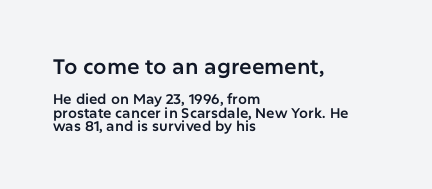
The passage shown is not underscored anywhere. You could call the tracking neutral — neither tight nor loose. Between these two stacked blocks, the higher one wins on size. Does the copy run flush right? No — it runs flush left. Students, observe: this is what under-led, compact text looks like. Unlike italic type, these characters show no tilt at all.
